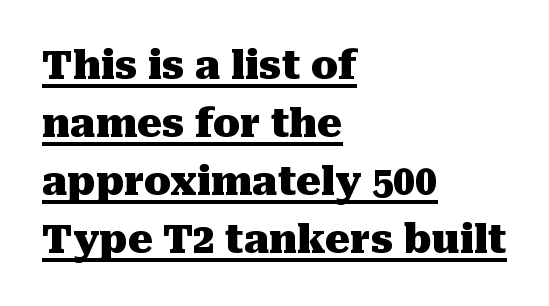
The image shows 39 px heavy serif type, upright; set left-aligned, normal line spacing (1.49x), normal letter spacing, underlined; medium stroke contrast and a medium x-height.
